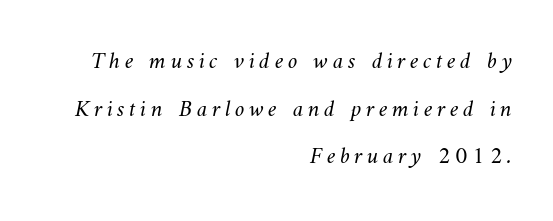
Q: Is the text bold? A: No.
Q: Is the text underlined? A: No.
Q: How is the paragraph aligned? A: Right-aligned.
Q: Is the spacing between lines tight, normal or loose? A: Loose.
